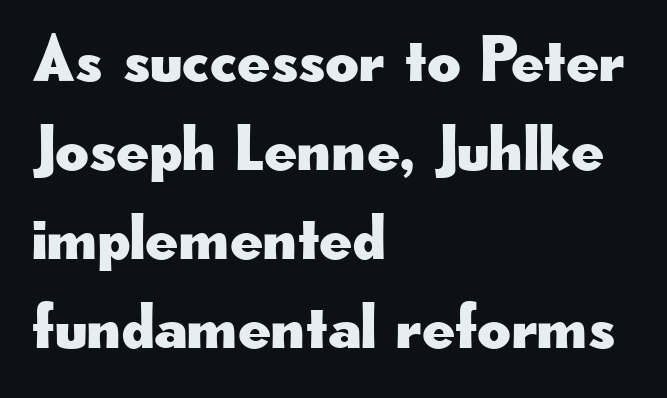
The image shows 65 px wide sans-serif type, upright; set left-aligned, normal line spacing (1.37x), normal letter spacing, not underlined; low stroke contrast and a small x-height.
